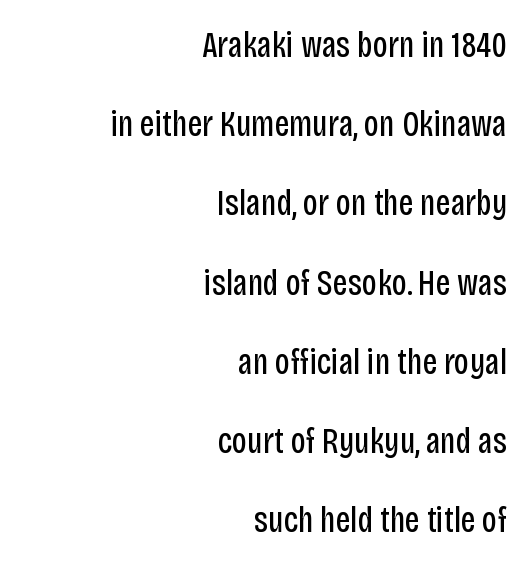
{"serif": "no", "italic": "no", "bold": "no", "weight": "regular", "width": "condensed", "stroke_contrast": "low", "x_height": "large", "monospaced": "no", "underline": "no", "align": "right", "line_spacing": "loose", "line_spacing_ratio": 2.2, "letter_spacing": "normal", "letter_spacing_em": 0.0, "glyph_px": 36}
